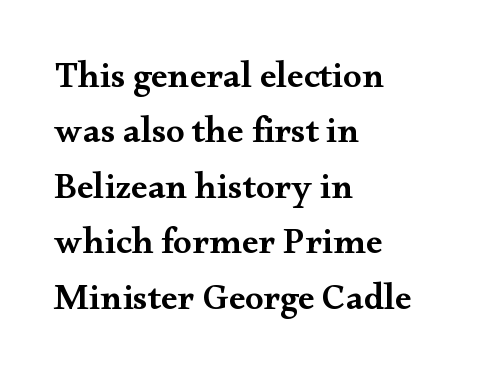
The specimen omits any rule beneath the text block's lines. Is this a fixed-width face? No — the glyphs have proportional, varying widths. Is there any slant? The stems are plumb. The rendering uses a moderate line-height, typical for paragraphs. Emphasis by weight is partial: semibold. Is the letter spacing exaggerated? No — it looks like the ordinary default.
